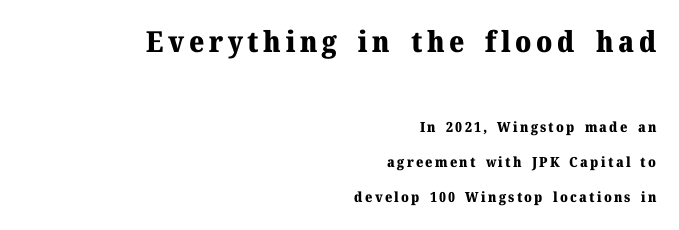
{"serif": "yes", "italic": "no", "bold": "yes", "weight": "heavy", "width": "normal", "stroke_contrast": "medium", "x_height": "medium", "monospaced": "no", "underline": "no", "align": "right", "line_spacing": "loose", "line_spacing_ratio": 2.48, "larger_block": "first", "size_ratio": 2.07, "glyph_px": 29}
